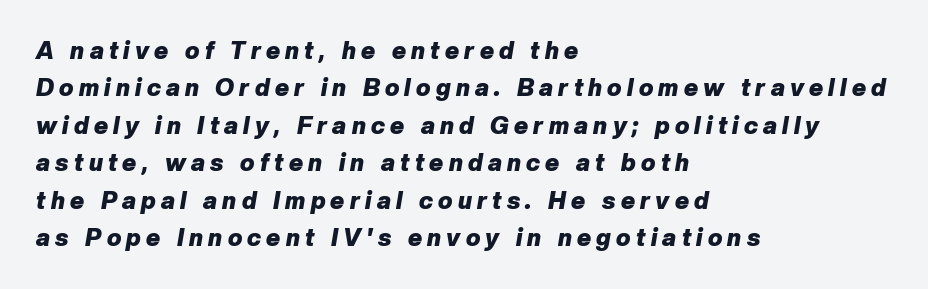
The image shows 24 px bold type, italic (leaning right); set left-aligned, normal line spacing (1.56x), unusually wide letter spacing (+0.22 em), not underlined.
